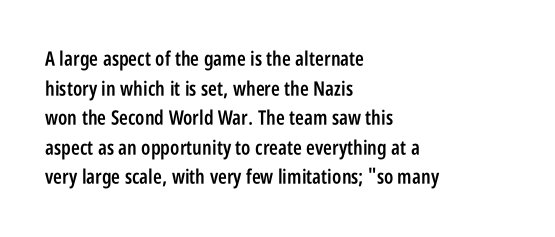
Descender tails drop into unmarked territory. Students, note that the glyphs here touch the page at normal intervals. Whoever set this chose a conventional vertical rhythm. These lines were composed using upright roman letters.
